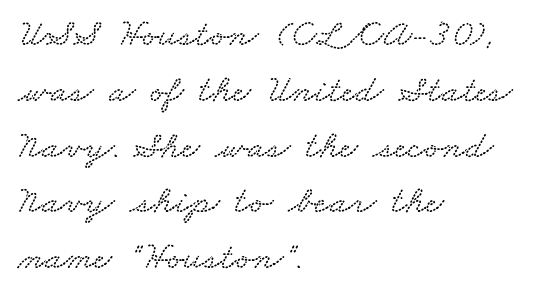
{"width": "wide", "stroke_contrast": "low", "x_height": "small", "monospaced": "no", "underline": "no", "align": "left", "line_spacing": "normal", "line_spacing_ratio": 1.43, "letter_spacing": "normal", "letter_spacing_em": 0.0, "glyph_px": 39}
